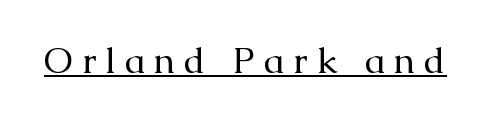
This sample uses expanded letter spacing, leaving extra air between glyphs. Underline: present. The typeface chosen for these lines features serifs. Do the characters align in a grid? No, the font is proportional.
